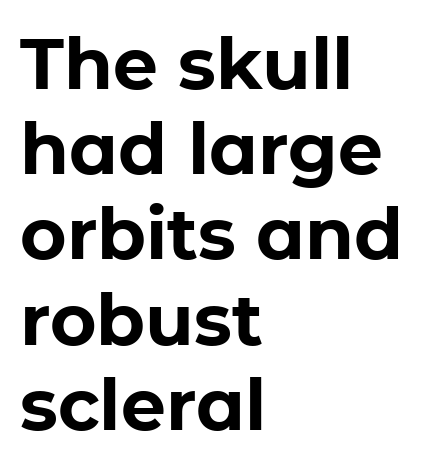
The image shows 71 px bold sans-serif type, upright; set left-aligned, line spacing 1.2x, normal letter spacing, not underlined; low stroke contrast and a medium x-height.
